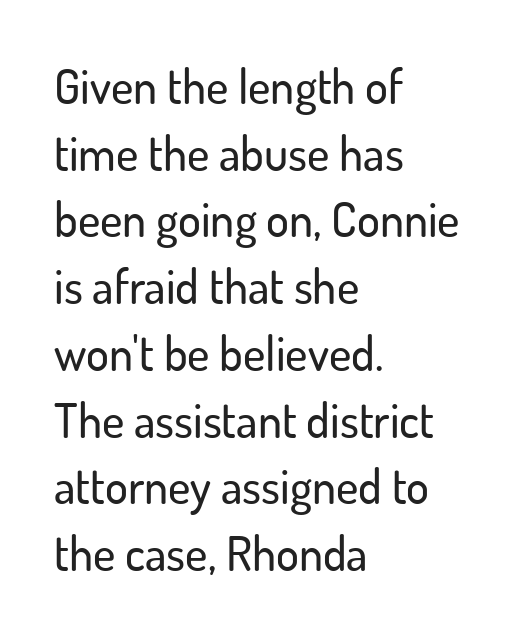
{"serif": "no", "italic": "no", "width": "normal", "stroke_contrast": "low", "x_height": "small", "monospaced": "no", "underline": "no", "align": "left", "line_spacing": "normal", "line_spacing_ratio": 1.39, "letter_spacing": "normal", "letter_spacing_em": 0.0, "glyph_px": 48}
